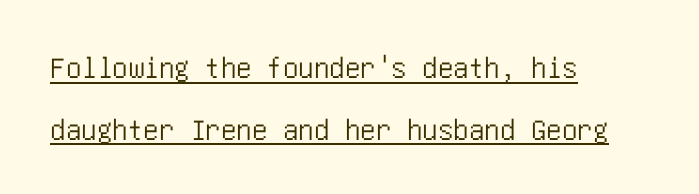
{"serif": "no", "italic": "no", "width": "condensed", "stroke_contrast": "low", "x_height": "large", "underline": "yes", "align": "left", "line_spacing": "loose", "line_spacing_ratio": 1.99, "letter_spacing": "normal", "letter_spacing_em": 0.0, "glyph_px": 31}
